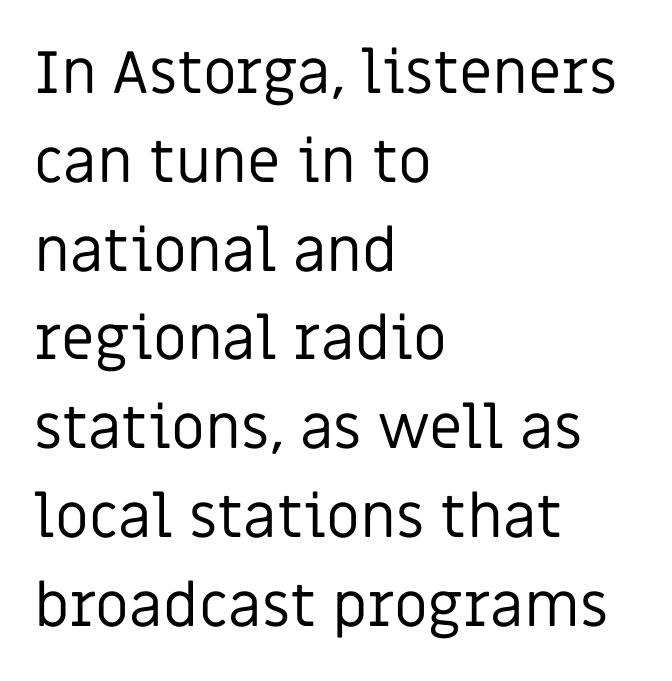
{"serif": "no", "italic": "no", "bold": "no", "weight": "regular", "width": "normal", "stroke_contrast": "low", "x_height": "large", "monospaced": "no", "underline": "no", "align": "left", "line_spacing": "normal", "line_spacing_ratio": 1.48, "letter_spacing": "normal", "letter_spacing_em": 0.0, "glyph_px": 60}
